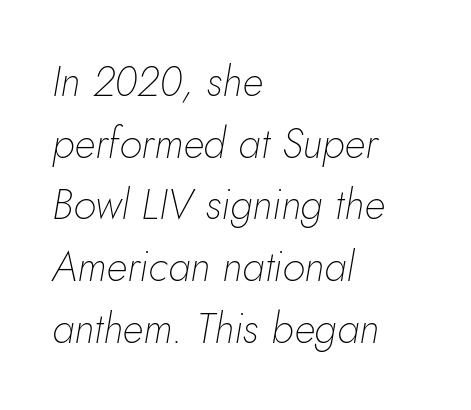
Q: Is the text bold? A: No.
Q: Is the text italic (slanted)? A: Yes, it leans right by about 10 degrees.
Q: Is the text underlined? A: No.
Q: How is the paragraph aligned? A: Left-aligned.
Q: Is the spacing between letters normal or unusually wide? A: Normal.
Q: Is the spacing between lines tight, normal or loose? A: Normal.
Q: Width (condensed, normal, or wide)? A: Normal.
Q: Stroke contrast? A: Low.
Q: x-height? A: Small.
Q: Monospaced? A: No.
